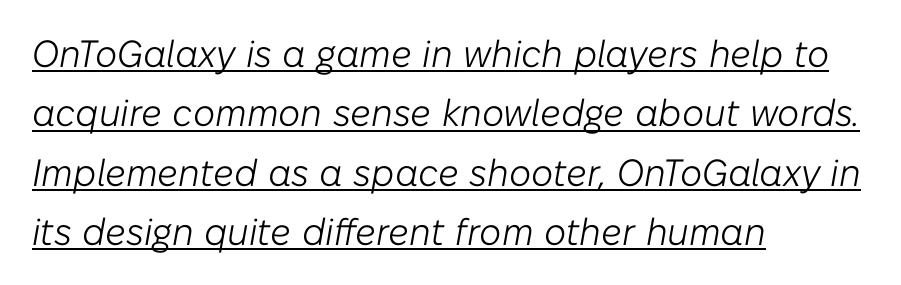
Q: Is the text bold? A: No.
Q: Is the text italic (slanted)? A: Yes, it leans right by about 10 degrees.
Q: Is the text underlined? A: Yes.
Q: How is the paragraph aligned? A: Left-aligned.
Q: Is the spacing between letters normal or unusually wide? A: Normal.
Q: Is the spacing between lines tight, normal or loose? A: Normal.
Q: Width (condensed, normal, or wide)? A: Normal.
Q: Stroke contrast? A: Low.
Q: x-height? A: Medium.
Q: Monospaced? A: No.
